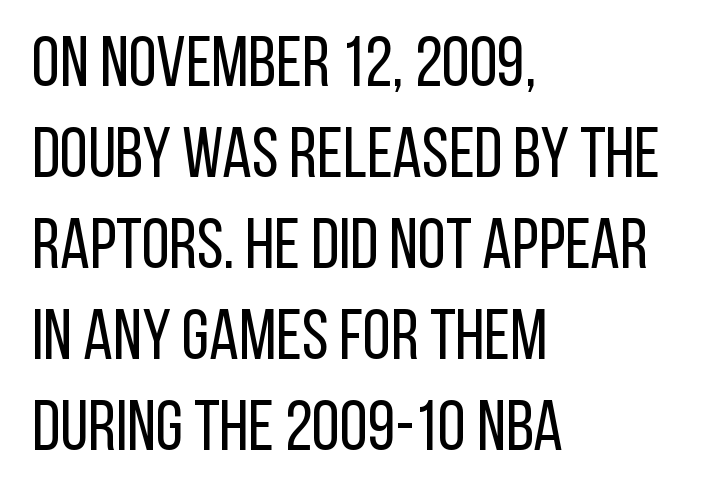
Designer's note — italics off, roman on. Stems and bowls with no extra thickness — not bold. The rows are spaced the way most documents space them. Each line starts at the same left margin while the right side varies.
